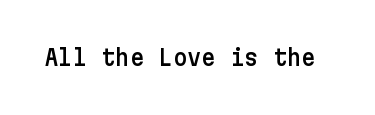
Q: Is the text italic (slanted)? A: No, it is upright.
Q: Is the text underlined? A: No.
Q: Is the spacing between letters normal or unusually wide? A: Normal.
